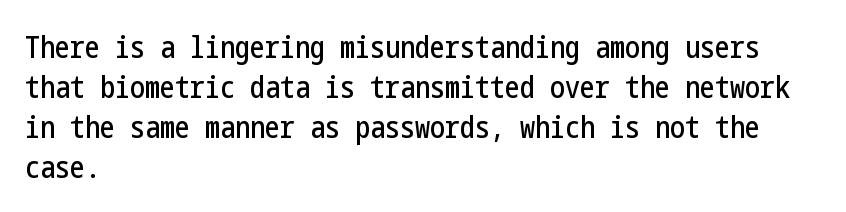
Q: Is the text italic (slanted)? A: No, it is upright.
Q: Is the typeface a serif or a sans-serif typeface? A: Sans-serif.
Q: Is the text underlined? A: No.
Q: How is the paragraph aligned? A: Left-aligned.
Q: Is the spacing between letters normal or unusually wide? A: Normal.
Q: Is the spacing between lines tight, normal or loose? A: Normal.
Q: Width (condensed, normal, or wide)? A: Condensed.
Q: Stroke contrast? A: Low.
Q: x-height? A: Medium.
